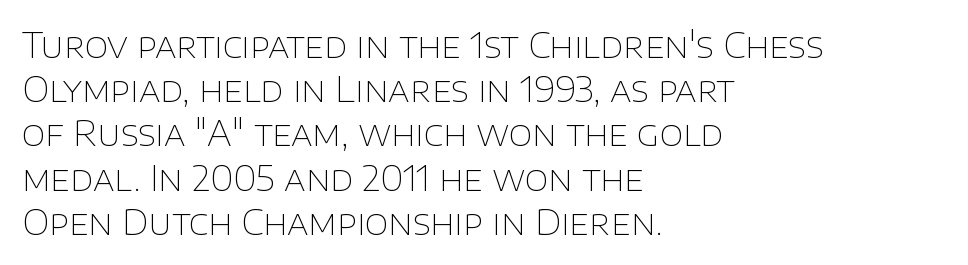
Font category for this specimen: sans-serif. Letters rest on an invisible, unmarked baseline. Notice how descenders clear the ascenders below comfortably — that's standard leading. Posture: vertical. Stroke thickness stays within the range of a standard reading face or lighter. The lines in this sample share a left origin and differ only in where they stop.
